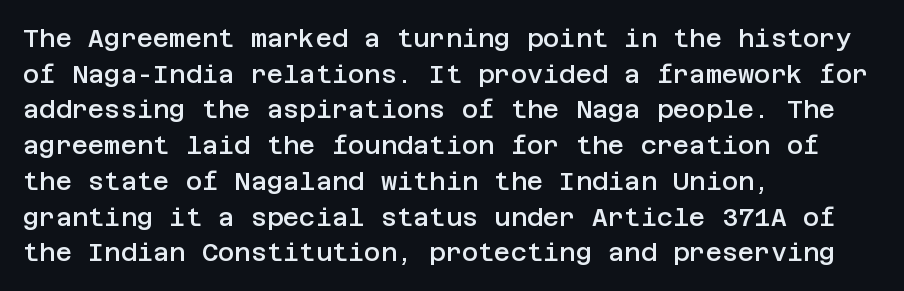
The image shows 25 px text type, upright; set left-aligned, normal line spacing (1.43x), normal letter spacing, not underlined.
